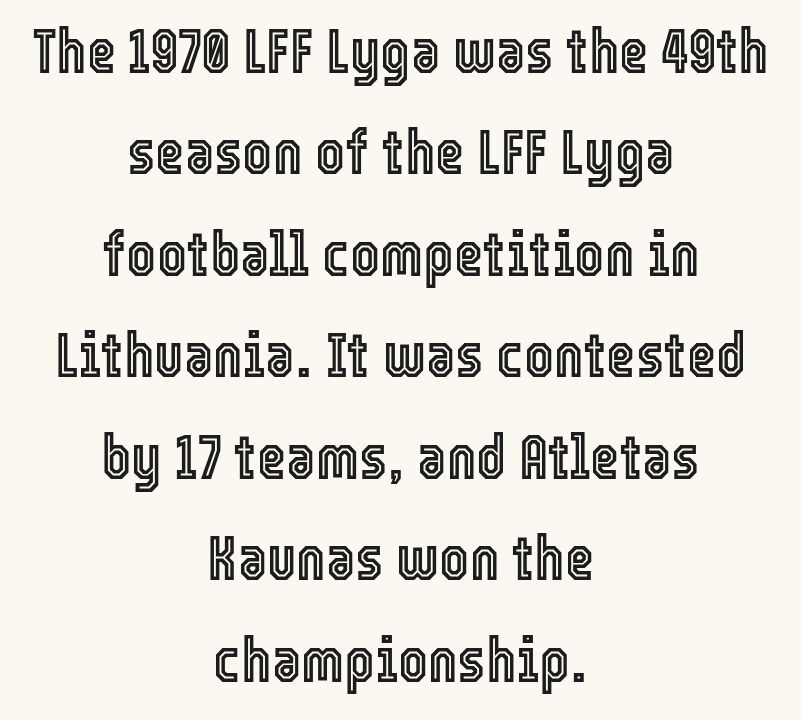
{"italic": "no", "width": "condensed", "x_height": "medium", "monospaced": "no", "underline": "no", "align": "center", "line_spacing": "normal", "line_spacing_ratio": 1.61, "letter_spacing": "normal", "letter_spacing_em": 0.0, "glyph_px": 63}
